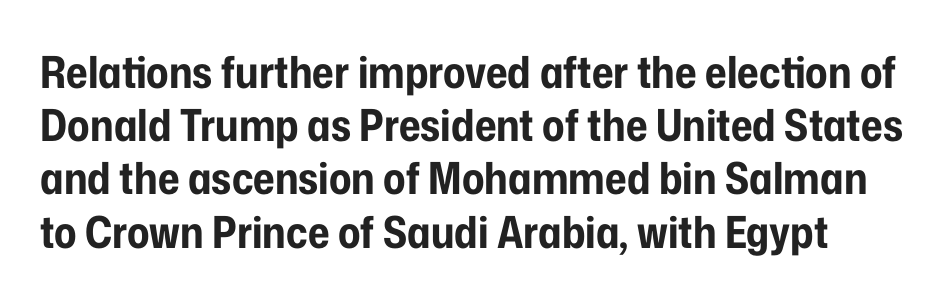
Q: Is the text bold? A: Yes.
Q: Is the text italic (slanted)? A: No, it is upright.
Q: Is the typeface a serif or a sans-serif typeface? A: Sans-serif.
Q: Is the text underlined? A: No.
Q: Is the spacing between letters normal or unusually wide? A: Normal.
Q: Width (condensed, normal, or wide)? A: Condensed.
Q: Stroke contrast? A: Low.
Q: x-height? A: Medium.
Q: Monospaced? A: No.
